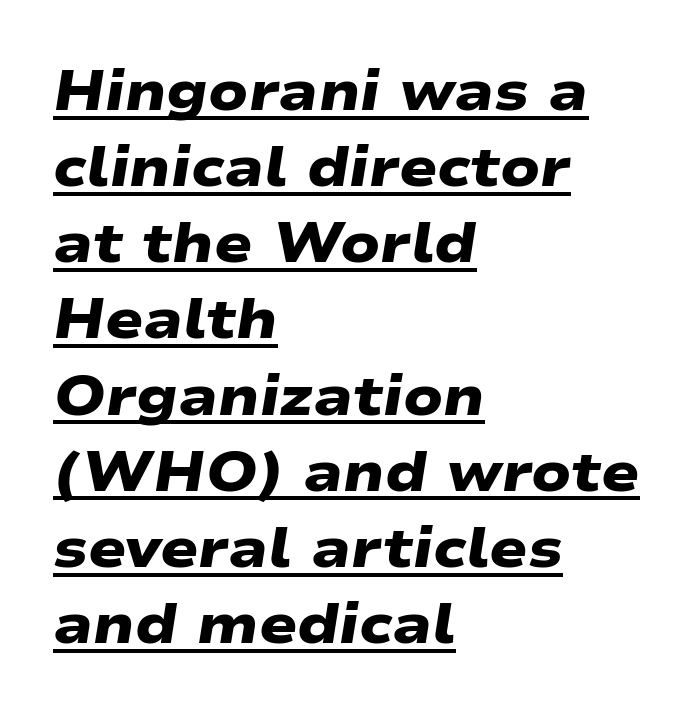
The tracking reads as untouched default to a designer's eye. The space between consecutive lines is moderate. These lines are set flush left with a ragged right edge. You could not count columns in this text — the font is proportionally spaced. Summary of weight: heavy, a full bold.
